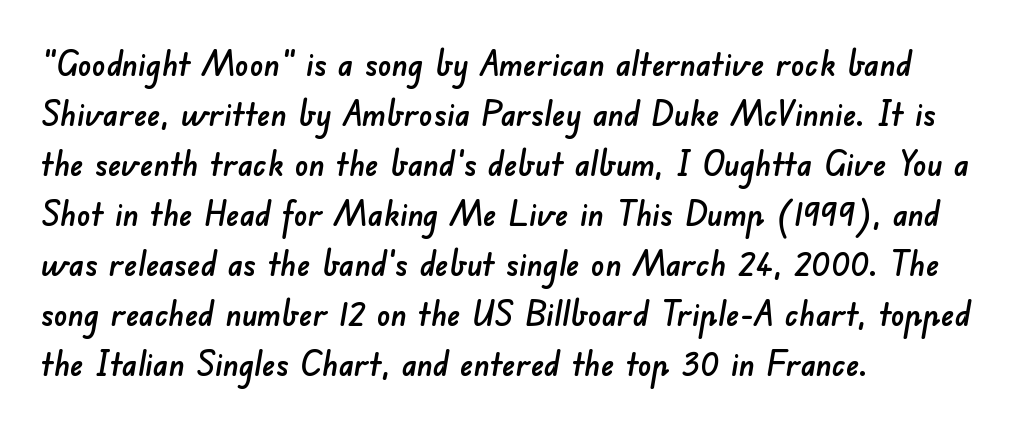
{"serif": "no", "width": "normal", "stroke_contrast": "low", "x_height": "small", "monospaced": "no", "underline": "no", "align": "left", "line_spacing": "normal", "line_spacing_ratio": 1.47, "letter_spacing": "normal", "letter_spacing_em": 0.0, "glyph_px": 34}
